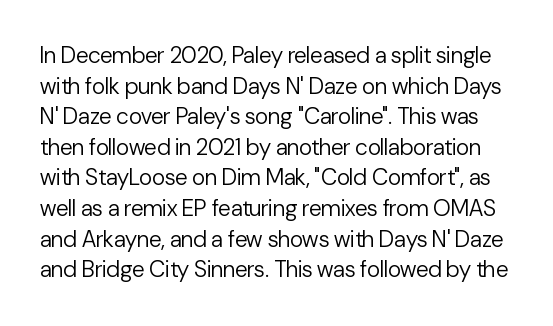
Rule under the text: the space is simply empty. A normal amount of white space separates one row of letters from the next. Stroke thickness stays within the range of a standard reading face or lighter. Characters remain perfectly vertical along every line. Short note: letters normally spaced.
